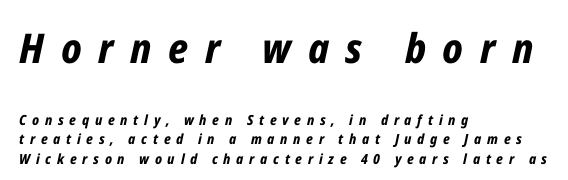
Tracking value appears strongly positive — letters spread wide. Look at the glyph heights: the upper group is clearly the bigger setting. The zone under the glyphs is completely vacant. Compared with a centered layout, this one pins lines to the left instead. Do the characters align in a grid? No, the font is proportional.
